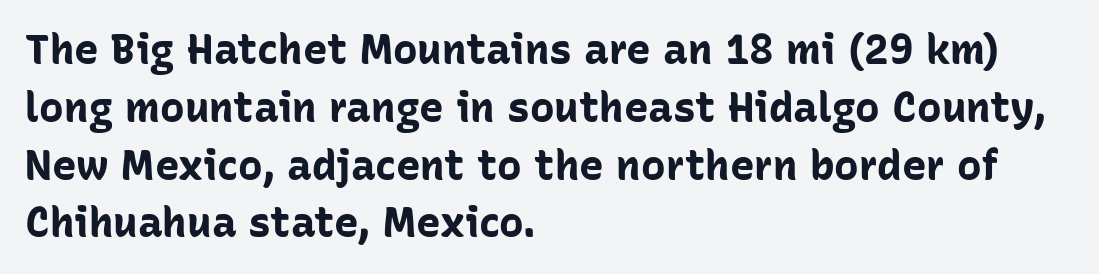
The face used here is a sans, in the tradition of grotesques and geometrics. Posture: straight, roman, zero tilt. Stroke thickness is high; the sample reads as a true bold. Nobody touched the tracking dial on this one. A bare baseline throughout the passage. The rendering anchors every line to the left-hand side.
